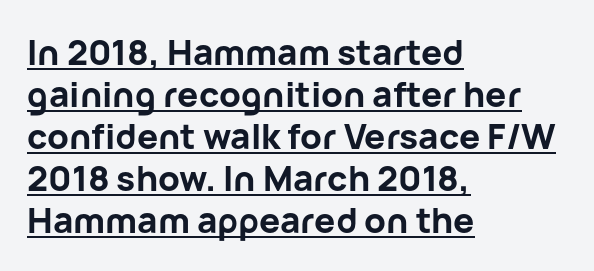
A typesetter would mark this as roman, not italic. Does extra space separate the letters? No, they use regular spacing. Emphasis is given by a line drawn under the lettering. Left-aligned paragraph, ragged on the right.
